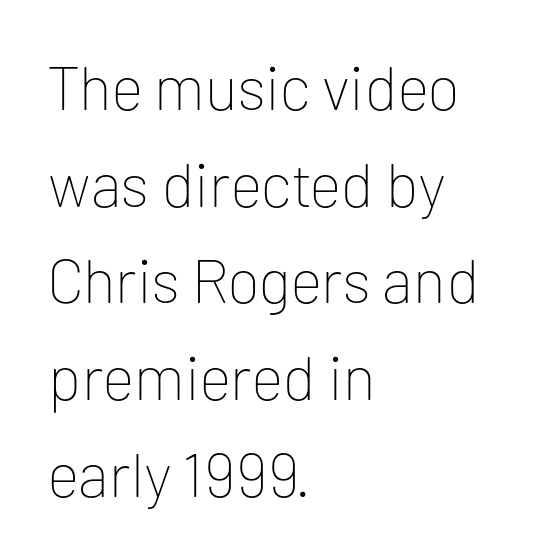
Descender tails drop into unmarked territory. Each new line begins a customary step beneath the previous one. Is the block centered? No — it sits flush against the left margin. Font category for this specimen: sans-serif.
